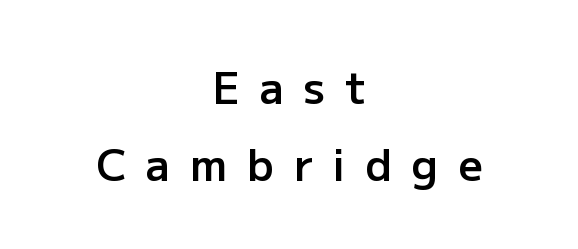
The passage is arranged like a title page — every line centered. Beneath every word, the page is bare. Caption: expanded tracking, letters set apart. Summary of weight: moderately heavy, a semibold.
